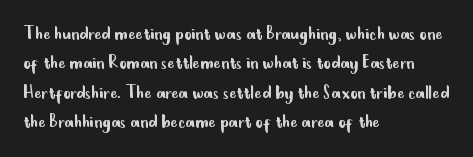
{"italic": "no", "bold": "no", "underline": "no", "align": "left", "line_spacing": "normal", "line_spacing_ratio": 1.33, "letter_spacing": "normal", "letter_spacing_em": 0.0, "glyph_px": 22}
